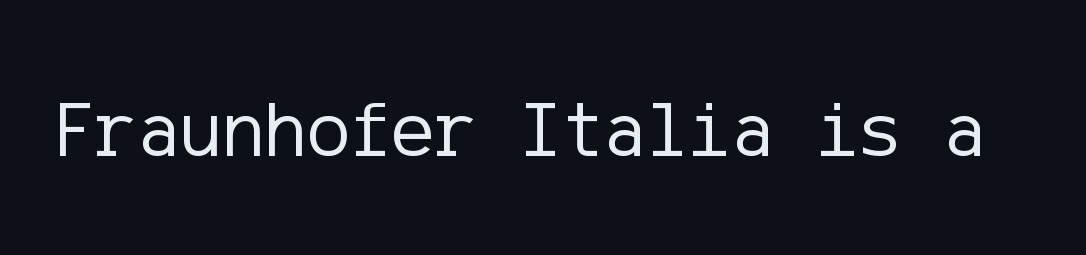
Q: Is the text bold? A: No.
Q: Is the text italic (slanted)? A: No, it is upright.
Q: Is the typeface a serif or a sans-serif typeface? A: Sans-serif.
Q: Is the text underlined? A: No.
Q: Is the spacing between letters normal or unusually wide? A: Normal.
Q: Width (condensed, normal, or wide)? A: Normal.
Q: Stroke contrast? A: Low.
Q: x-height? A: Medium.
